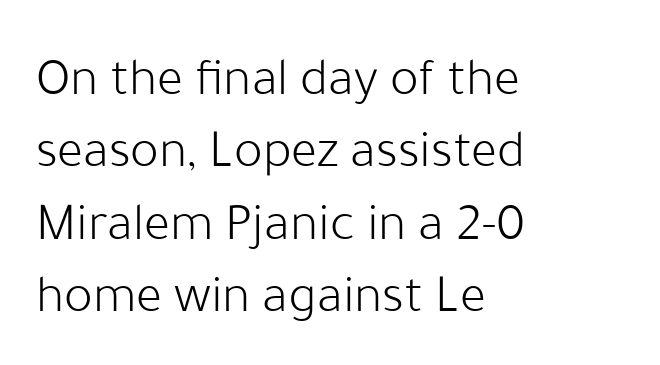
The image shows 54 px light sans-serif type, upright; set left-aligned, normal line spacing (1.34x), normal letter spacing, not underlined; low stroke contrast and a medium x-height.
